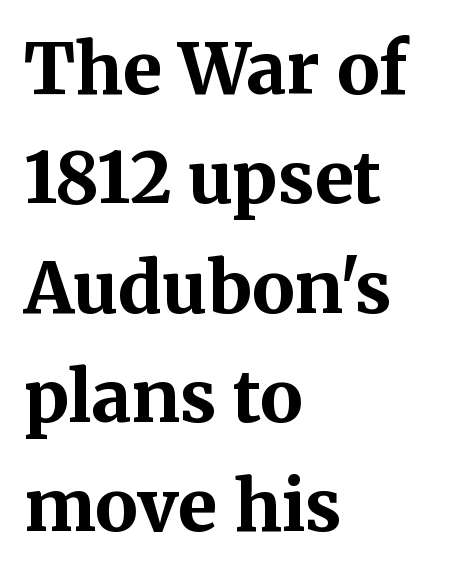
Q: Is the text bold? A: Yes.
Q: Is the text italic (slanted)? A: No, it is upright.
Q: Is the typeface a serif or a sans-serif typeface? A: Serif.
Q: Is the text underlined? A: No.
Q: How is the paragraph aligned? A: Left-aligned.
Q: Is the spacing between letters normal or unusually wide? A: Normal.
Q: Is the spacing between lines tight, normal or loose? A: Normal.
Q: Width (condensed, normal, or wide)? A: Normal.
Q: Stroke contrast? A: Medium.
Q: x-height? A: Medium.
Q: Monospaced? A: No.
